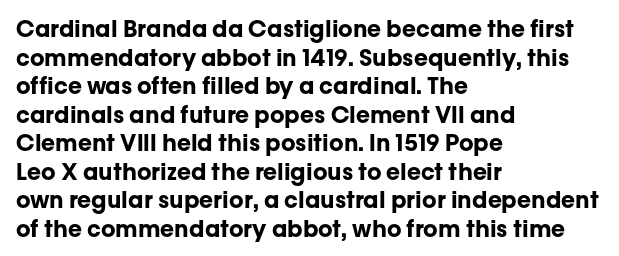
{"italic": "no", "bold": "yes", "underline": "no", "align": "left", "line_spacing_ratio": 1.24, "letter_spacing": "normal", "letter_spacing_em": 0.0, "glyph_px": 23}
